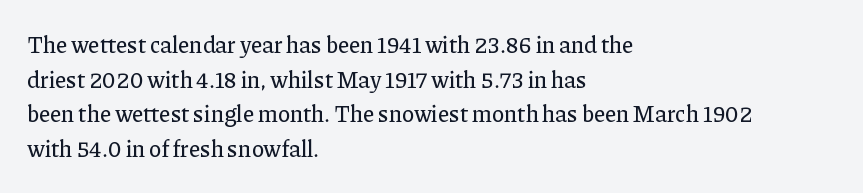
{"italic": "no", "underline": "no", "align": "left", "line_spacing": "normal", "line_spacing_ratio": 1.51, "letter_spacing": "normal", "letter_spacing_em": 0.0, "glyph_px": 23}
